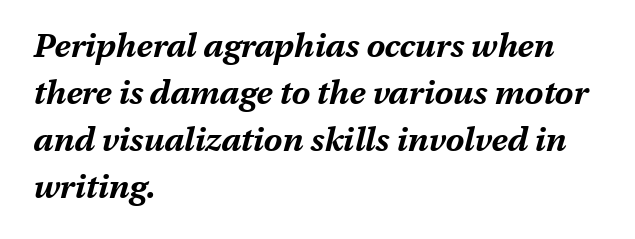
{"italic": "yes", "lean": "right", "slant_degrees": 13, "bold": "yes", "weight": "bold", "width": "normal", "stroke_contrast": "medium", "x_height": "medium", "monospaced": "no", "underline": "no", "align": "left", "line_spacing": "normal", "line_spacing_ratio": 1.42, "letter_spacing": "normal", "letter_spacing_em": 0.0, "glyph_px": 33}
